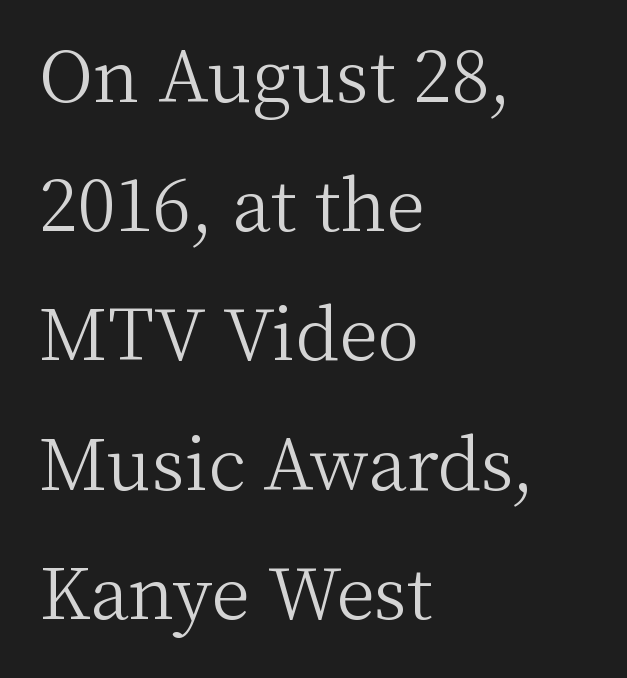
Q: Is the text bold? A: No.
Q: Is the text italic (slanted)? A: No, it is upright.
Q: Is the typeface a serif or a sans-serif typeface? A: Serif.
Q: Is the text underlined? A: No.
Q: How is the paragraph aligned? A: Left-aligned.
Q: Is the spacing between letters normal or unusually wide? A: Normal.
Q: Width (condensed, normal, or wide)? A: Normal.
Q: Stroke contrast? A: Medium.
Q: x-height? A: Medium.
Q: Monospaced? A: No.
